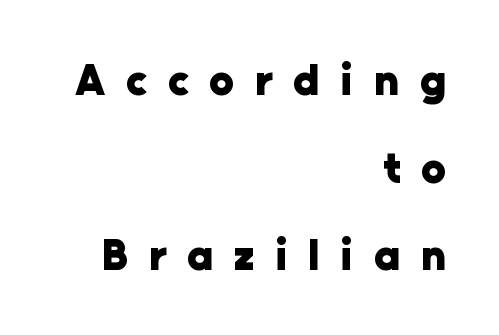
{"serif": "no", "italic": "no", "bold": "yes", "weight": "heavy", "width": "normal", "stroke_contrast": "low", "x_height": "medium", "monospaced": "no", "underline": "no", "align": "right", "line_spacing": "loose", "line_spacing_ratio": 1.99, "letter_spacing": "wide", "letter_spacing_em": 0.47, "glyph_px": 44}
